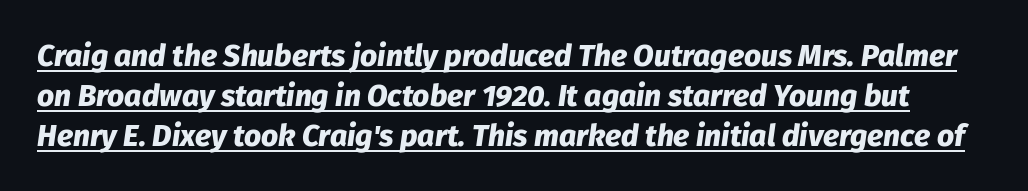
Q: Is the text bold? A: Yes.
Q: Is the text italic (slanted)? A: Yes, it leans right by about 8 degrees.
Q: Is the text underlined? A: Yes.
Q: Is the spacing between letters normal or unusually wide? A: Normal.
Q: Is the spacing between lines tight, normal or loose? A: Normal.
Q: Width (condensed, normal, or wide)? A: Normal.
Q: Stroke contrast? A: Low.
Q: x-height? A: Medium.
Q: Monospaced? A: No.
